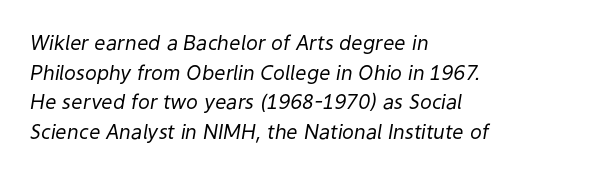
{"italic": "yes", "lean": "right", "slant_degrees": 9, "bold": "no", "underline": "no", "align": "left", "line_spacing": "normal", "line_spacing_ratio": 1.48, "letter_spacing": "normal", "letter_spacing_em": 0.0, "glyph_px": 20}
